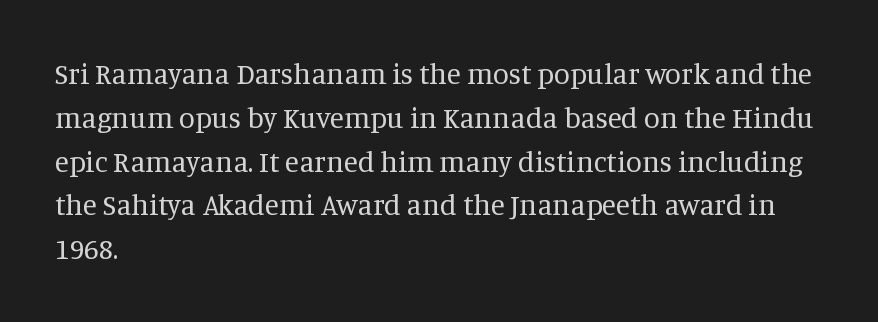
Q: Is the text bold? A: No.
Q: Is the text italic (slanted)? A: No, it is upright.
Q: Is the typeface a serif or a sans-serif typeface? A: Serif.
Q: Is the text underlined? A: No.
Q: How is the paragraph aligned? A: Left-aligned.
Q: Is the spacing between letters normal or unusually wide? A: Normal.
Q: Is the spacing between lines tight, normal or loose? A: Normal.
Q: Width (condensed, normal, or wide)? A: Normal.
Q: Stroke contrast? A: Medium.
Q: x-height? A: Large.
Q: Monospaced? A: No.
